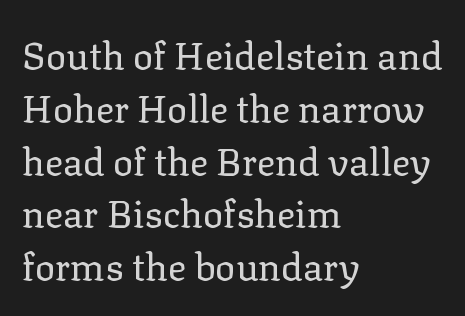
The image shows 38 px regular-weight serif type, upright; set left-aligned, normal line spacing (1.39x), normal letter spacing, not underlined; low stroke contrast and a medium x-height.
